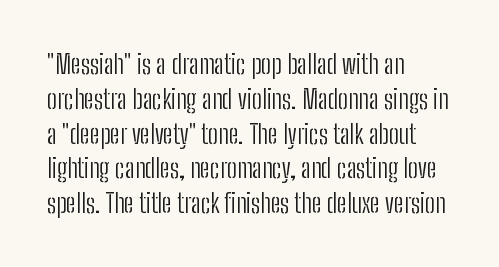
{"italic": "no", "bold": "no", "underline": "no", "align": "left", "line_spacing": "normal", "line_spacing_ratio": 1.29, "letter_spacing": "normal", "letter_spacing_em": 0.0, "glyph_px": 27}
